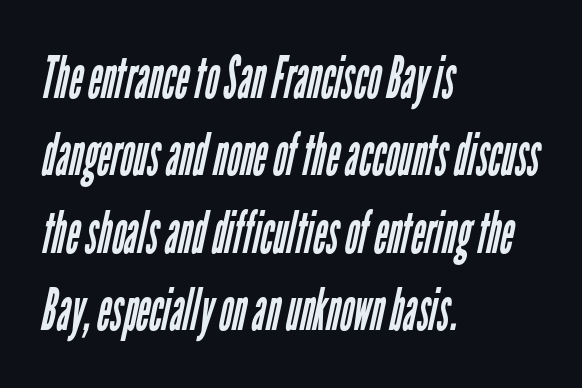
Q: Is the text bold? A: No.
Q: Is the typeface a serif or a sans-serif typeface? A: Sans-serif.
Q: Is the text underlined? A: No.
Q: How is the paragraph aligned? A: Left-aligned.
Q: Is the spacing between letters normal or unusually wide? A: Normal.
Q: Is the spacing between lines tight, normal or loose? A: Normal.
Q: Width (condensed, normal, or wide)? A: Condensed.
Q: Stroke contrast? A: Low.
Q: x-height? A: Medium.
Q: Monospaced? A: No.
